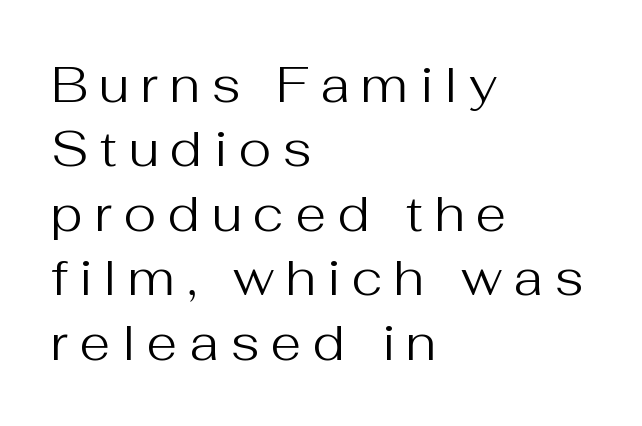
Q: Is the text bold? A: No.
Q: Is the text italic (slanted)? A: No, it is upright.
Q: Is the typeface a serif or a sans-serif typeface? A: Sans-serif.
Q: Is the text underlined? A: No.
Q: How is the paragraph aligned? A: Left-aligned.
Q: Is the spacing between letters normal or unusually wide? A: Unusually wide.
Q: Is the spacing between lines tight, normal or loose? A: Normal.
Q: Width (condensed, normal, or wide)? A: Normal.
Q: Stroke contrast? A: Medium.
Q: x-height? A: Medium.
Q: Monospaced? A: No.
